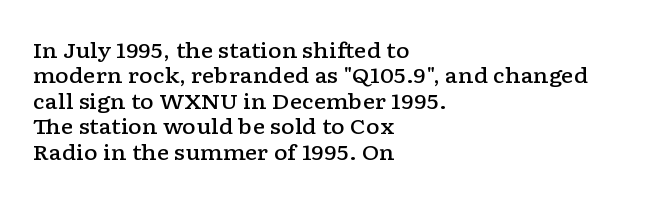
Q: Is the text bold? A: Semi-bold.
Q: Is the text italic (slanted)? A: No, it is upright.
Q: Is the text underlined? A: No.
Q: How is the paragraph aligned? A: Left-aligned.
Q: Is the spacing between letters normal or unusually wide? A: Normal.
